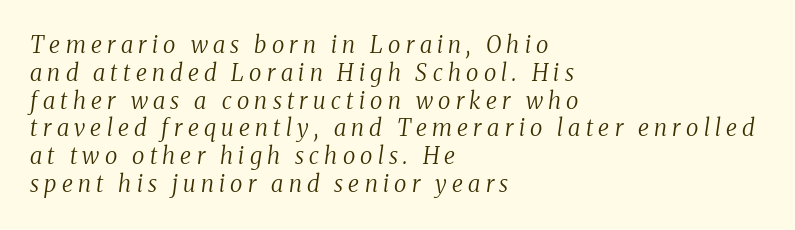
{"italic": "yes", "lean": "right", "slant_degrees": 8, "bold": "no", "underline": "no", "align": "left", "line_spacing_ratio": 1.21, "letter_spacing": "wide", "letter_spacing_em": 0.23, "glyph_px": 23}
